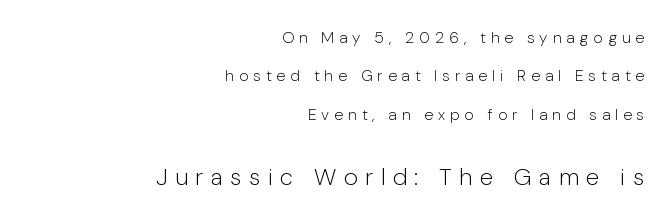
Horizontally, the lines are justified to the trailing edge only. Style check: upright. Rows of type keep a wide berth in the vertical direction. Stem width sits at or under what a default text font uses.
